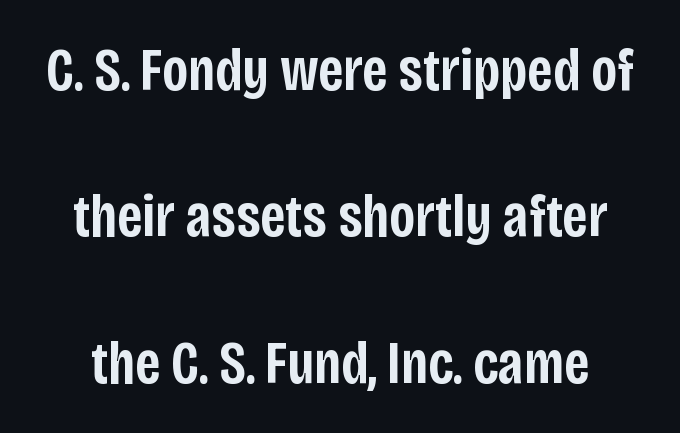
Tall strokes in this sample are plumb rather than angled. In terms of letterform style, serifs are entirely absent. Regarding leading, the lines here are spaced well apart. Each word holds together tightly as a unit, with standard inter-letter gaps. A fair bit of extra ink — the face is semibold, not bold. This sample has the flowing, uneven cadence of proportional lettering.
